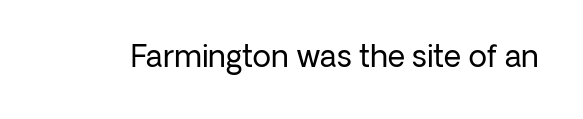
{"serif": "no", "italic": "no", "bold": "no", "weight": "regular", "width": "normal", "stroke_contrast": "low", "x_height": "medium", "monospaced": "no", "underline": "no", "letter_spacing": "normal", "letter_spacing_em": 0.0, "glyph_px": 30}
